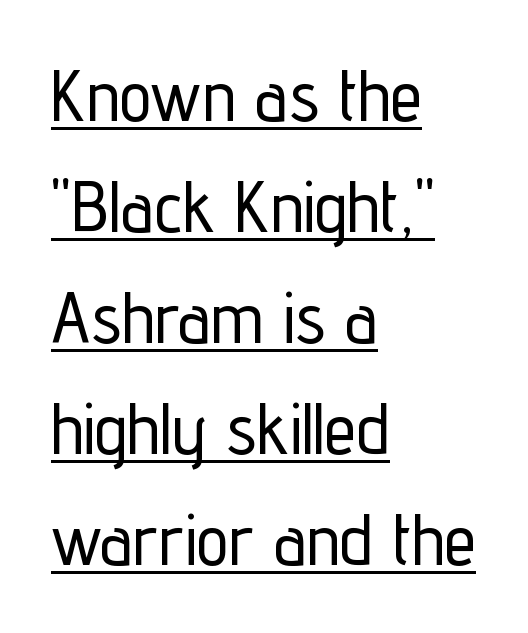
The image shows 72 px condensed sans-serif type, upright; set left-aligned, normal line spacing (1.54x), normal letter spacing, underlined; low stroke contrast and a medium x-height.
